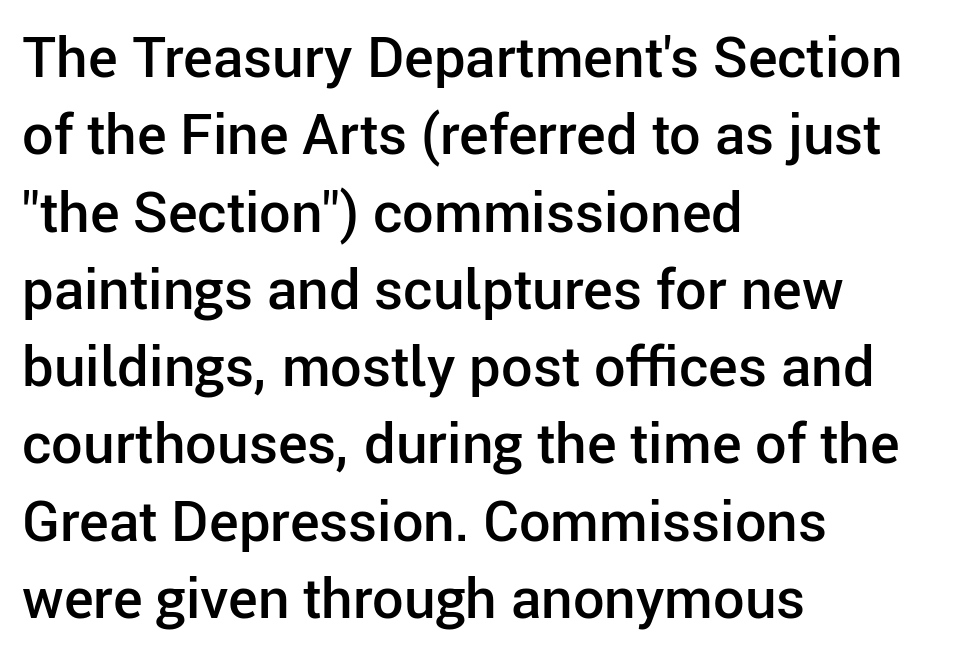
{"serif": "no", "italic": "no", "bold": "semi", "weight": "semibold", "width": "normal", "stroke_contrast": "low", "x_height": "medium", "monospaced": "no", "underline": "no", "align": "left", "line_spacing": "normal", "line_spacing_ratio": 1.38, "letter_spacing": "normal", "letter_spacing_em": 0.0, "glyph_px": 56}
